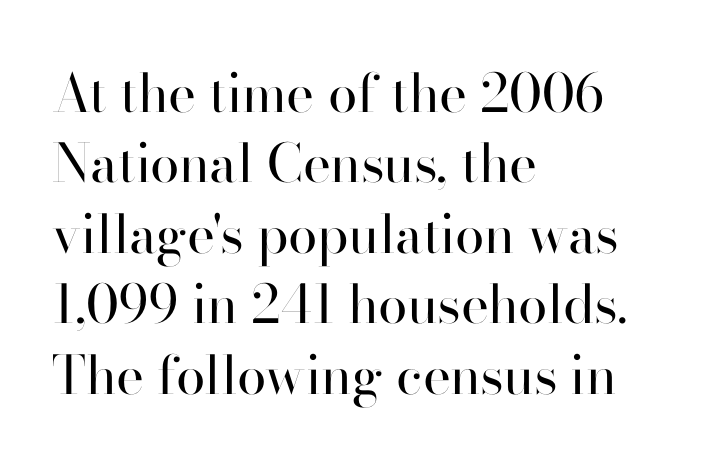
Glance below the letters and you will spot only blank space. The typeface has the unassuming heft of standard copy or less. The rendering keeps characters at their native spacing. A sans-serif font was chosen for this passage. Which margin do the lines hug? The left one — the right edge is uneven. Varying glyph widths throughout — classic text-font behaviour.
